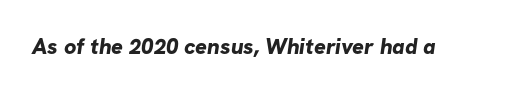
The image shows 22 px bold type; set normal letter spacing, not underlined.
